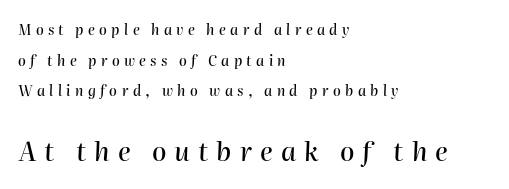
Q: Is the text italic (slanted)? A: Yes, it leans right by about 2 degrees.
Q: Is the text underlined? A: No.
Q: How is the paragraph aligned? A: Left-aligned.
Q: Is the spacing between letters normal or unusually wide? A: Unusually wide.
Q: Is the spacing between lines tight, normal or loose? A: Loose.
Q: Which block of text is set in a larger size, the first (top) or the second (bottom)? A: The second (bottom) one.
